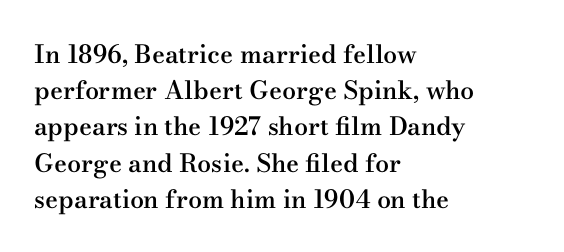
{"italic": "no", "bold": "semi", "underline": "no", "align": "left", "line_spacing": "normal", "line_spacing_ratio": 1.45, "letter_spacing": "normal", "letter_spacing_em": 0.0, "glyph_px": 25}
